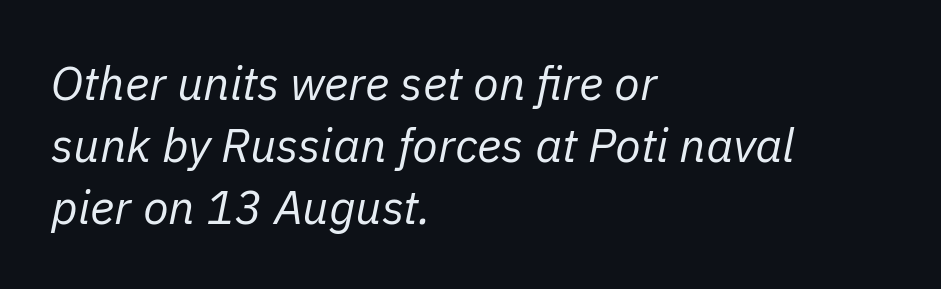
Q: Is the text bold? A: No.
Q: Is the text italic (slanted)? A: Yes, it leans right by about 11 degrees.
Q: Is the text underlined? A: No.
Q: How is the paragraph aligned? A: Left-aligned.
Q: Is the spacing between letters normal or unusually wide? A: Normal.
Q: Is the spacing between lines tight, normal or loose? A: Normal.
Q: Width (condensed, normal, or wide)? A: Normal.
Q: Stroke contrast? A: Low.
Q: x-height? A: Medium.
Q: Monospaced? A: No.
